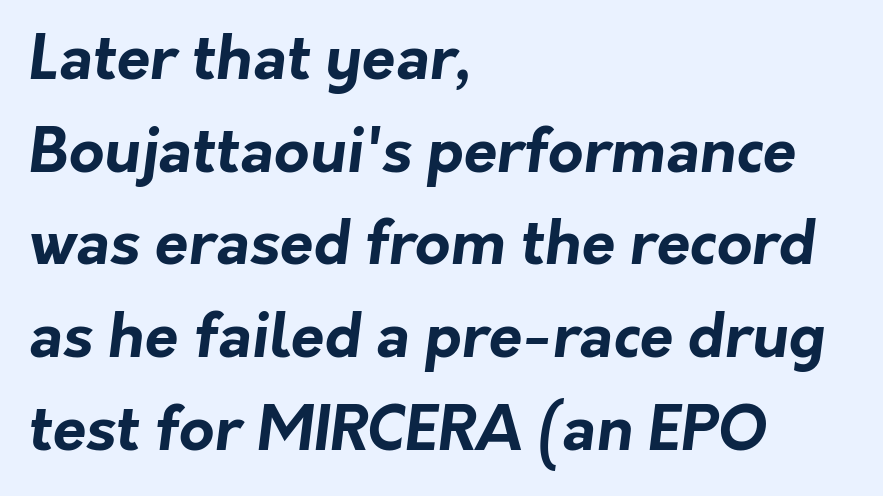
Q: Is the text bold? A: Yes.
Q: Is the typeface a serif or a sans-serif typeface? A: Sans-serif.
Q: Is the text underlined? A: No.
Q: How is the paragraph aligned? A: Left-aligned.
Q: Is the spacing between letters normal or unusually wide? A: Normal.
Q: Is the spacing between lines tight, normal or loose? A: Normal.
Q: Width (condensed, normal, or wide)? A: Normal.
Q: Stroke contrast? A: Low.
Q: x-height? A: Medium.
Q: Monospaced? A: No.
